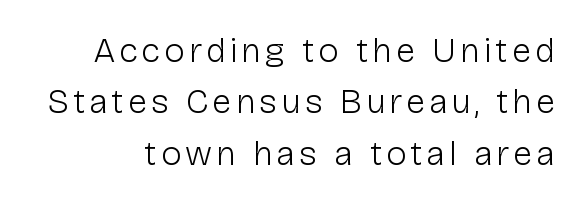
The image shows 35 px light sans-serif type, upright; set normal line spacing (1.47x), not underlined; low stroke contrast and a medium x-height.
